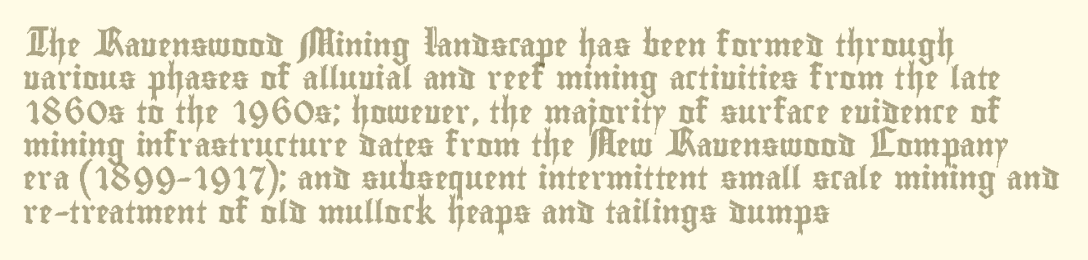
The image shows 23 px text type, upright; set left-aligned, normal line spacing (1.45x), normal letter spacing, not underlined.
